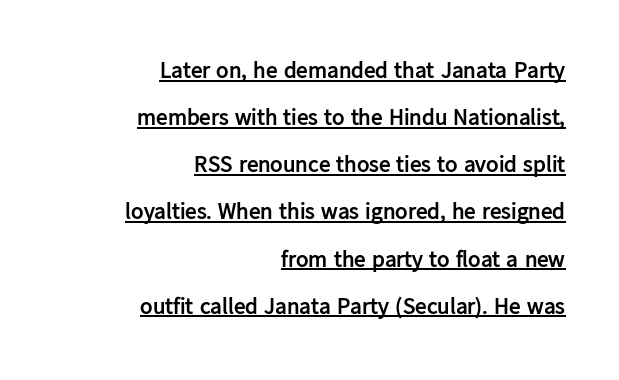
The image shows 23 px bold type, upright; set right-aligned, loose line spacing (2.05x), normal letter spacing, underlined.
